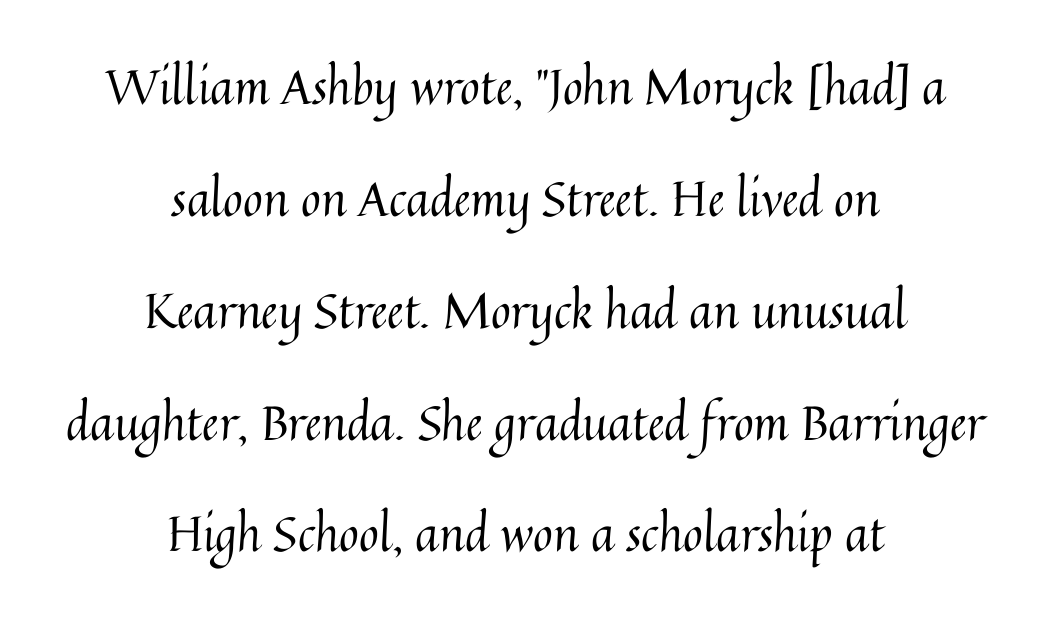
Q: Is the text bold? A: No.
Q: Is the text italic (slanted)? A: Yes.
Q: Is the text underlined? A: No.
Q: How is the paragraph aligned? A: Centered.
Q: Is the spacing between letters normal or unusually wide? A: Normal.
Q: Is the spacing between lines tight, normal or loose? A: Loose.
Q: Width (condensed, normal, or wide)? A: Normal.
Q: Stroke contrast? A: Medium.
Q: x-height? A: Medium.
Q: Monospaced? A: No.
